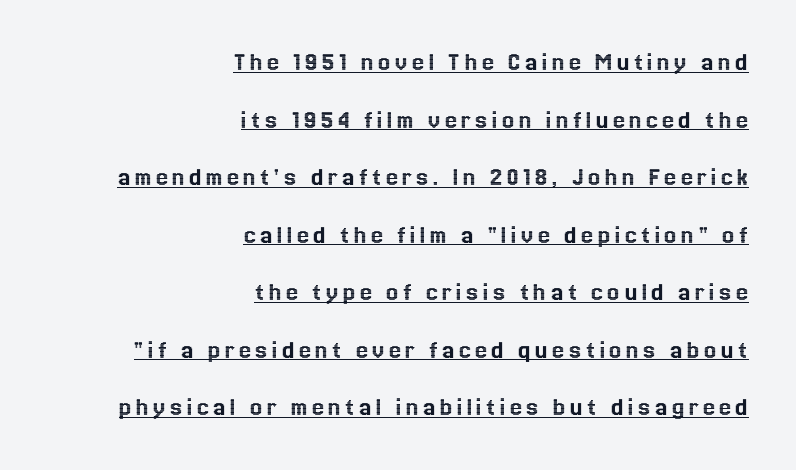
Caption: lettering with a line underneath. The lines in this sample share a right terminus and differ only in where they begin. Reading down the column, the eye jumps a long way to each next line. When letters stand straight like this, we call the style roman or upright.
